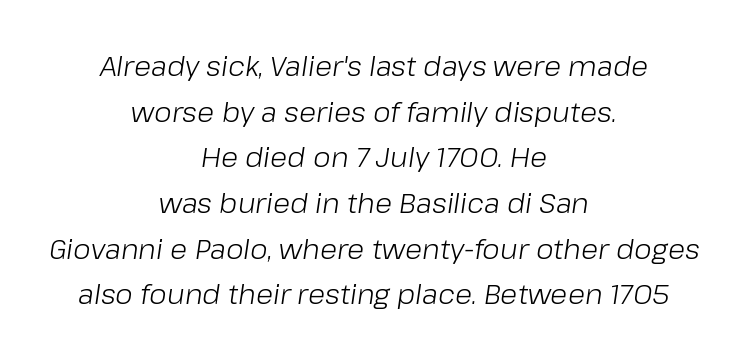
The image shows 28 px light type, italic (leaning right); set centered, normal line spacing (1.63x), normal letter spacing, not underlined; low stroke contrast and a medium x-height.
